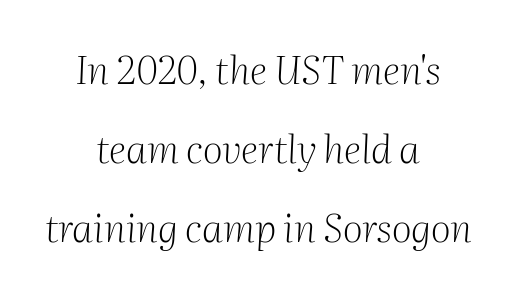
The image shows 39 px light serif type, italic (leaning right); set centered, loose line spacing (2.03x), normal letter spacing, not underlined; medium stroke contrast and a medium x-height.
